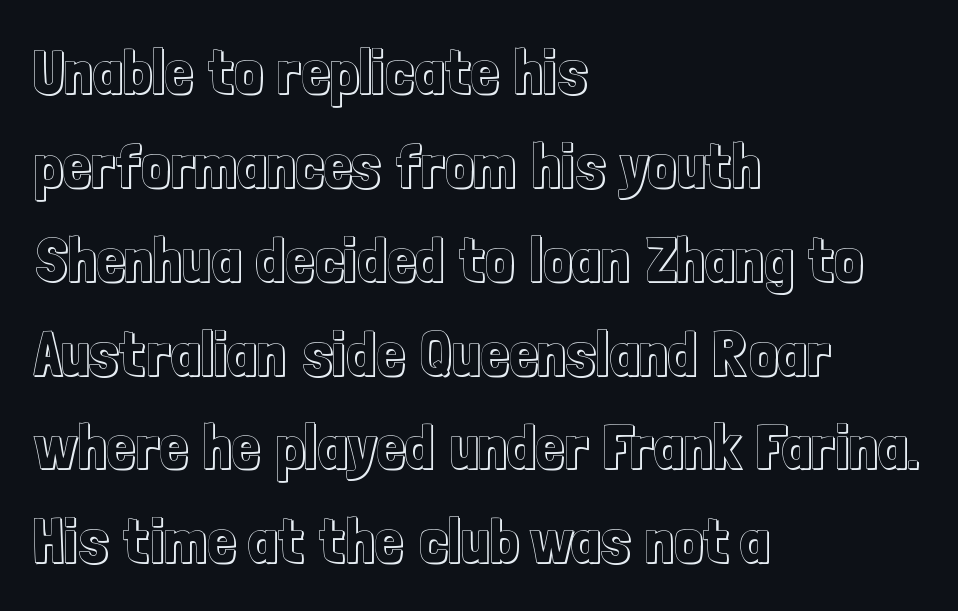
Q: Is the text italic (slanted)? A: No, it is upright.
Q: Is the text underlined? A: No.
Q: How is the paragraph aligned? A: Left-aligned.
Q: Is the spacing between letters normal or unusually wide? A: Normal.
Q: Is the spacing between lines tight, normal or loose? A: Normal.
Q: Width (condensed, normal, or wide)? A: Condensed.
Q: x-height? A: Medium.
Q: Monospaced? A: No.
